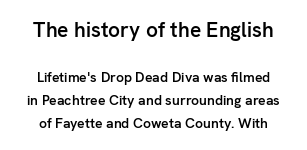
Q: Is the text bold? A: Semi-bold.
Q: Is the text italic (slanted)? A: No, it is upright.
Q: Is the text underlined? A: No.
Q: How is the paragraph aligned? A: Centered.
Q: Is the spacing between letters normal or unusually wide? A: Normal.
Q: Is the spacing between lines tight, normal or loose? A: Normal.
Q: Which block of text is set in a larger size, the first (top) or the second (bottom)? A: The first (top) one.
